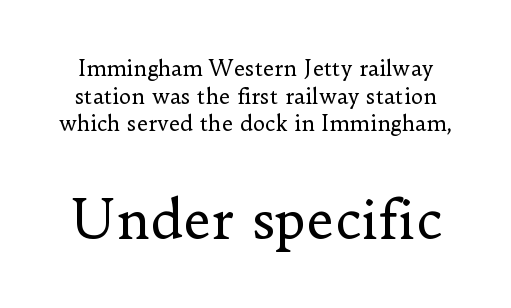
The image shows 53 px regular-weight serif type, upright; set normal line spacing (1.31x), normal letter spacing, not underlined; the second (bottom) block is 2.52x larger; low stroke contrast and a small x-height.
